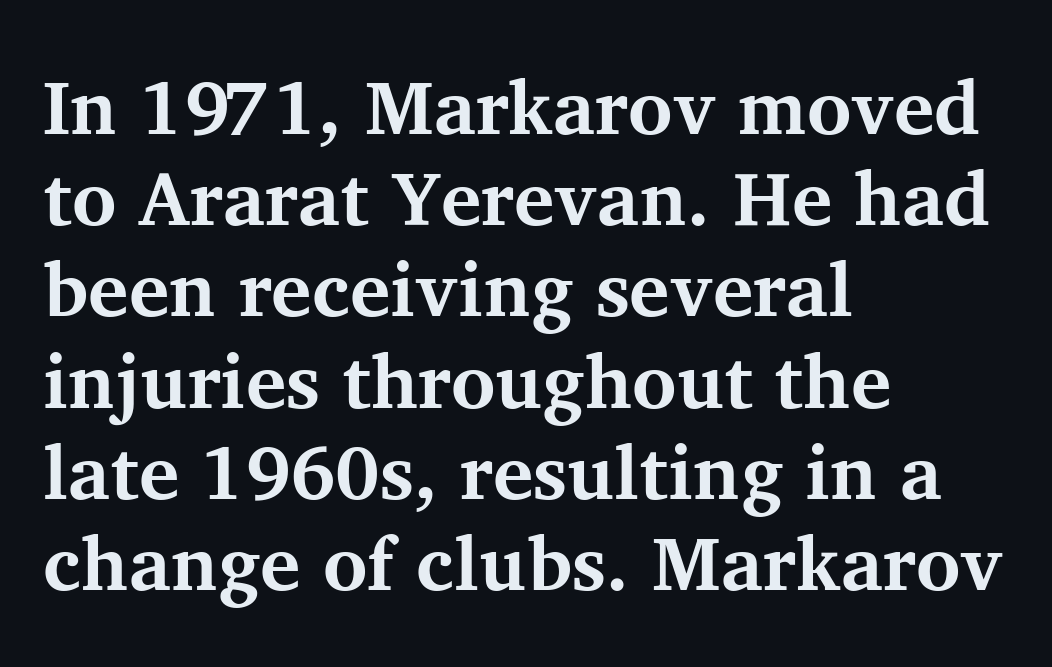
{"serif": "yes", "italic": "no", "bold": "yes", "weight": "bold", "width": "normal", "stroke_contrast": "medium", "x_height": "medium", "monospaced": "no", "underline": "no", "align": "left", "line_spacing_ratio": 1.2, "letter_spacing": "normal", "letter_spacing_em": 0.0, "glyph_px": 76}
